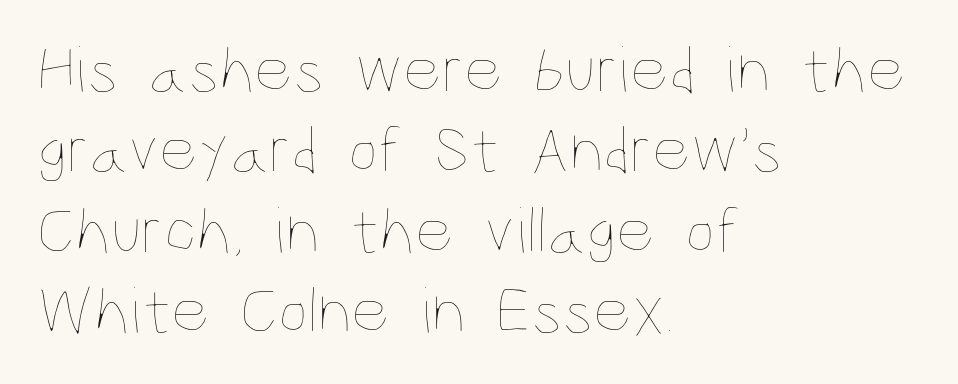
The image shows 67 px thin, condensed type, upright; set left-aligned, line spacing 1.2x, normal letter spacing, not underlined; low stroke contrast and a large x-height.
